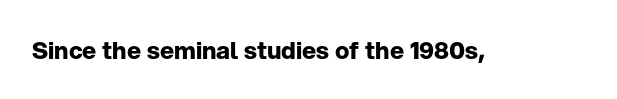
The image shows 24 px bold type, upright; set normal letter spacing, not underlined.
